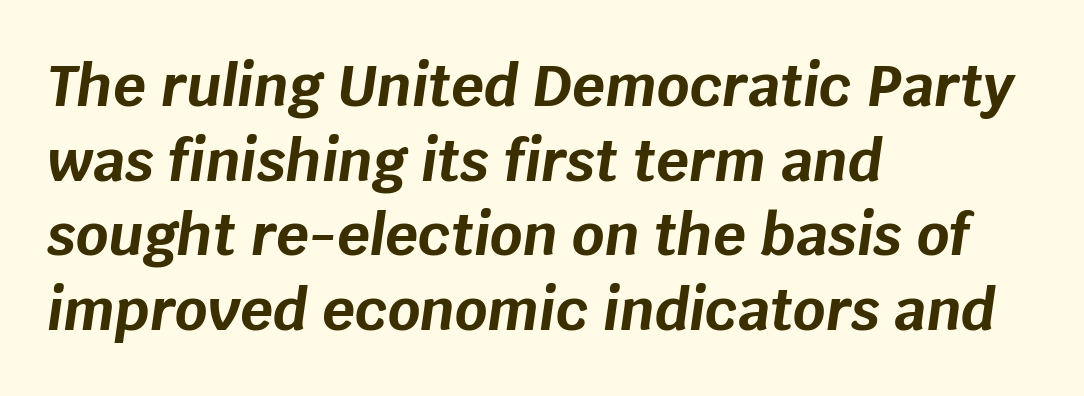
{"italic": "yes", "lean": "right", "slant_degrees": 8, "bold": "yes", "weight": "bold", "width": "normal", "stroke_contrast": "low", "x_height": "large", "monospaced": "no", "underline": "no", "align": "left", "line_spacing": "normal", "line_spacing_ratio": 1.31, "letter_spacing": "normal", "letter_spacing_em": 0.0, "glyph_px": 57}
